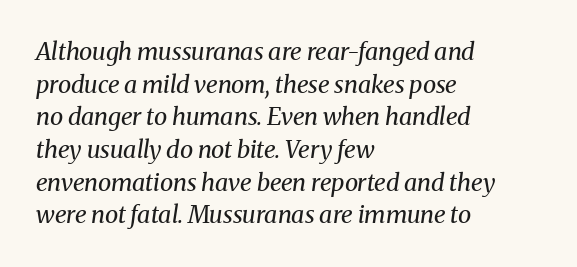
The image shows 24 px text type, italic (leaning right); set left-aligned, normal line spacing (1.36x), normal letter spacing, not underlined.
